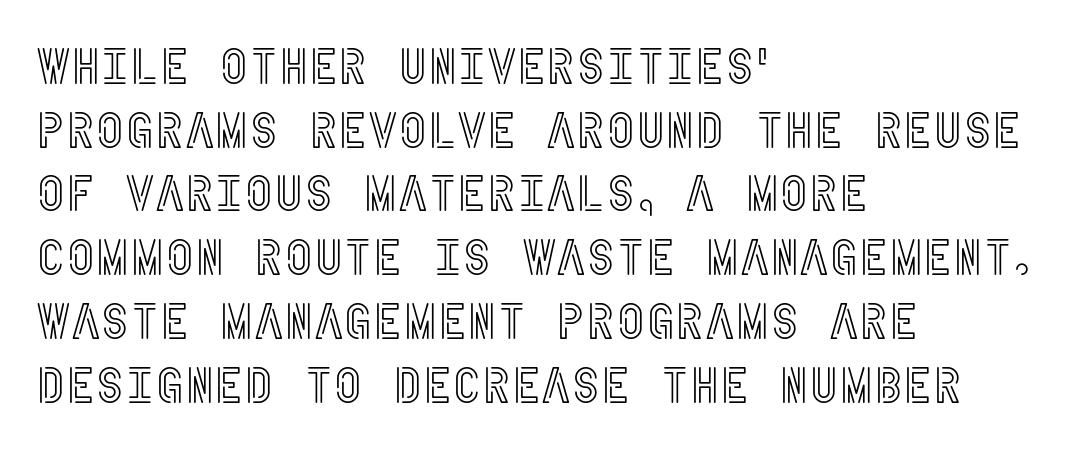
The image shows 51 px condensed type, upright; set left-aligned, normal line spacing (1.25x), normal letter spacing, not underlined; a large x-height.
